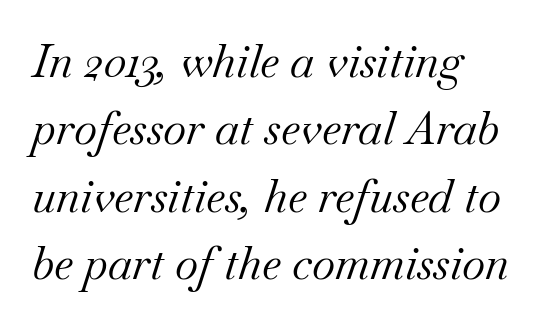
Q: Is the text bold? A: No.
Q: Is the text italic (slanted)? A: Yes, it leans right by about 18 degrees.
Q: Is the typeface a serif or a sans-serif typeface? A: Serif.
Q: Is the text underlined? A: No.
Q: How is the paragraph aligned? A: Left-aligned.
Q: Is the spacing between letters normal or unusually wide? A: Normal.
Q: Is the spacing between lines tight, normal or loose? A: Normal.
Q: Width (condensed, normal, or wide)? A: Normal.
Q: Stroke contrast? A: Medium.
Q: x-height? A: Small.
Q: Monospaced? A: No.
